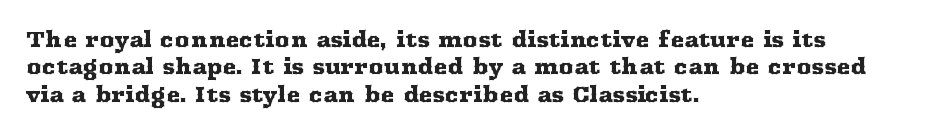
{"italic": "no", "underline": "no", "align": "left", "line_spacing": "normal", "line_spacing_ratio": 1.3, "letter_spacing": "normal", "letter_spacing_em": 0.0, "glyph_px": 21}
